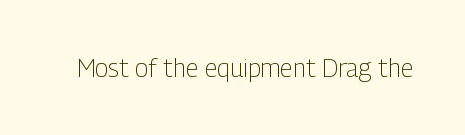
The rendering keeps characters at their native spacing. The font sits on the lighter half of the weight spectrum, regular included. Quick note: underline off. Is there any slant? The stems are plumb.
